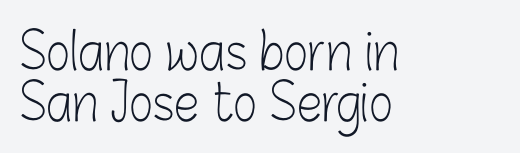
The image shows 51 px light, condensed sans-serif type, upright; set left-aligned, tight line spacing (1.0x), normal letter spacing, not underlined; low stroke contrast and a medium x-height.
